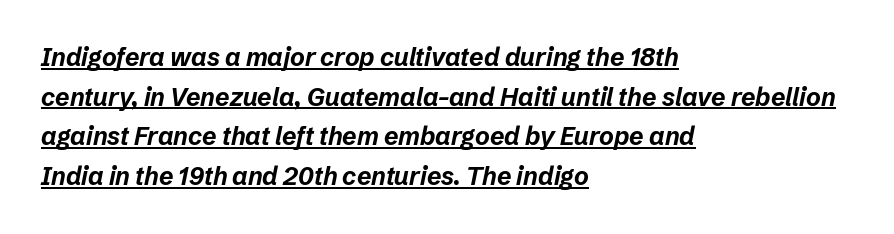
Bold? Absolutely — the strokes are thick and heavy. Leftover space on each line is placed entirely after the last word. Is there an underline? Yes — a line sits under the letters. Is the letter spacing exaggerated? No — it looks like the ordinary default. The whole block is typeset with a tilt.
